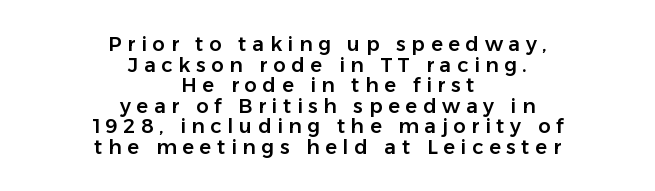
Q: Is the text italic (slanted)? A: No, it is upright.
Q: Is the text underlined? A: No.
Q: How is the paragraph aligned? A: Centered.
Q: Is the spacing between letters normal or unusually wide? A: Unusually wide.
Q: Is the spacing between lines tight, normal or loose? A: Tight.
